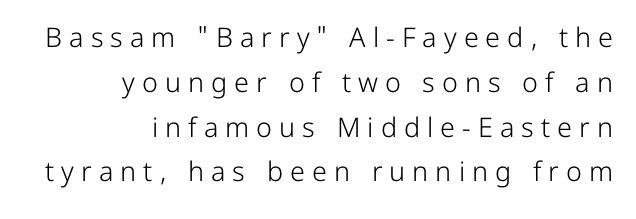
Unlike italic type, these characters show no tilt at all. Tracking here is generous; glyphs stand well apart from one another. The strip under each line holds only bare page. These lines stack with their right ends in a neat column. The typeface has the unassuming heft of standard copy or less. How would I describe the line gaps? Plain and ordinary.
